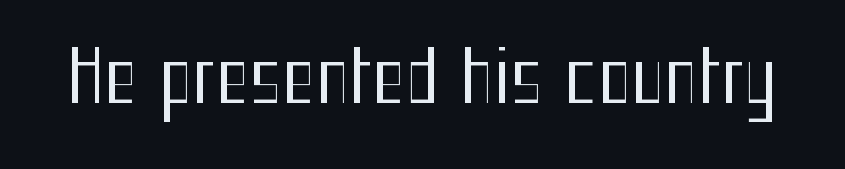
{"serif": "no", "italic": "no", "bold": "no", "weight": "regular", "width": "condensed", "stroke_contrast": "medium", "x_height": "medium", "monospaced": "no", "underline": "no", "letter_spacing": "normal", "letter_spacing_em": 0.0, "glyph_px": 71}
